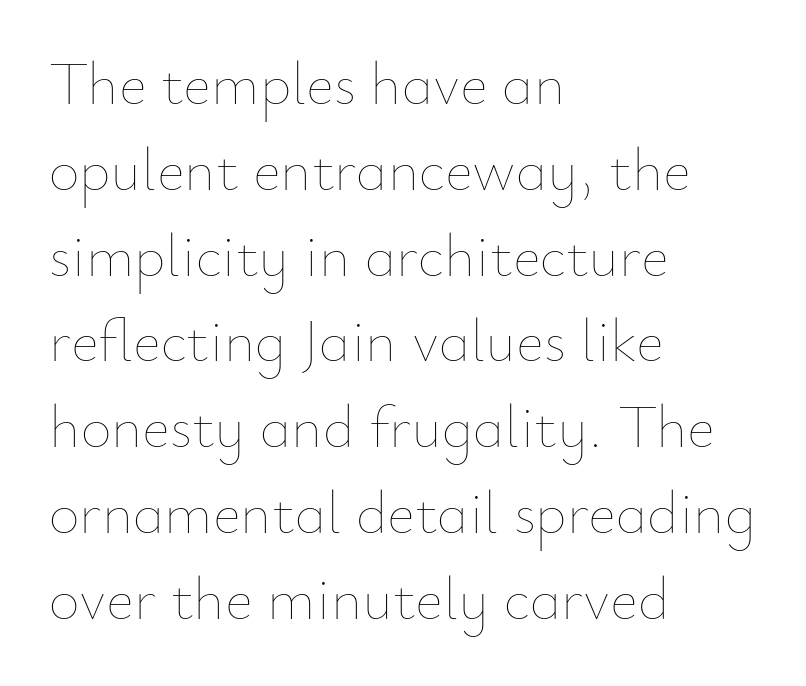
Notice how the stems are strictly vertical — no italics here. Vertical stems look standard width or narrower in stroke. The string is rendered with underlining switched off. These lines are rendered in a variable-pitch font. Nobody touched the tracking dial on this one.
